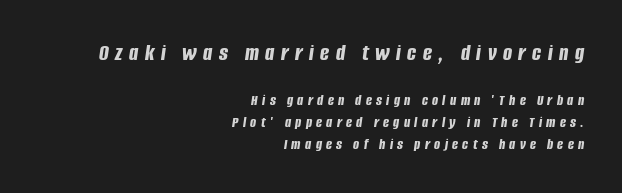
The image shows 24 px bold type, italic (leaning right); set right-aligned, normal line spacing (1.38x), unusually wide letter spacing (+0.27 em), not underlined; the first (top) block is 1.5x larger.
